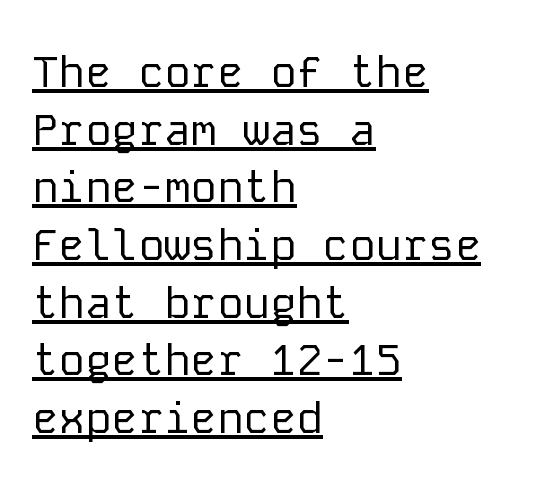
Nobody touched the tracking dial on this one. Each line of the rendering has a horizontal stroke beneath the glyphs. If you drew a line through each stem, it would be perfectly vertical. Horizontal bands of white between lines are of average thickness. Looks like terminal output: every glyph gets an equal slot. Classification — sans serif.
